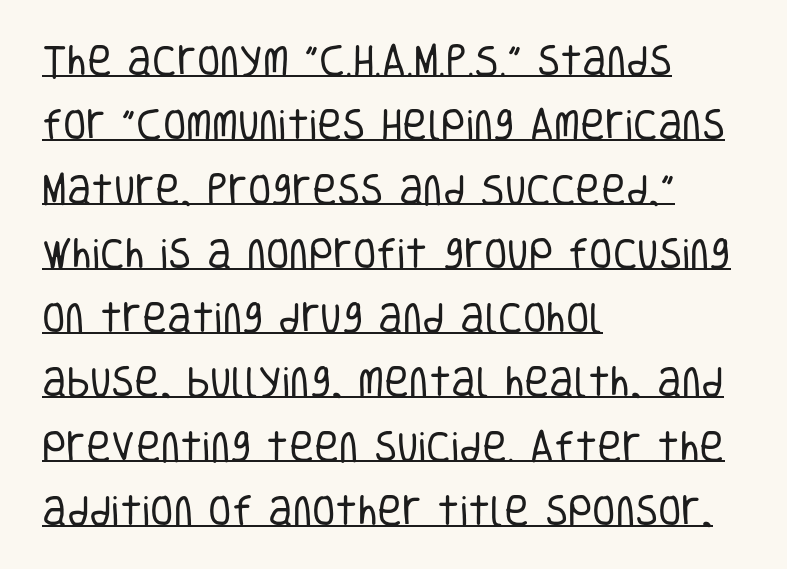
A classic flush-left, rag-right setting is used for this passage. Does the lettering tilt? It doesn't — this is upright. The letters sit at their default tracking, neither squeezed nor spread. Varying glyph widths throughout — classic text-font behaviour. The typeface chosen for these lines omits serifs. Stems here are at most as thick as an everyday book face.
